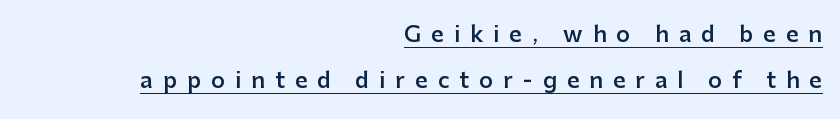
{"italic": "no", "bold": "semi", "underline": "yes", "align": "right", "line_spacing": "loose", "line_spacing_ratio": 2.1, "letter_spacing": "wide", "letter_spacing_em": 0.45, "glyph_px": 22}
